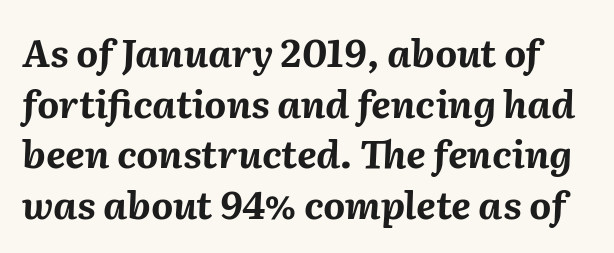
Q: Is the text bold? A: Yes.
Q: Is the text italic (slanted)? A: Yes, it leans right by about 2 degrees.
Q: Is the text underlined? A: No.
Q: Is the spacing between letters normal or unusually wide? A: Normal.
Q: Is the spacing between lines tight, normal or loose? A: Normal.
Q: Width (condensed, normal, or wide)? A: Normal.
Q: Stroke contrast? A: Medium.
Q: x-height? A: Medium.
Q: Monospaced? A: No.
